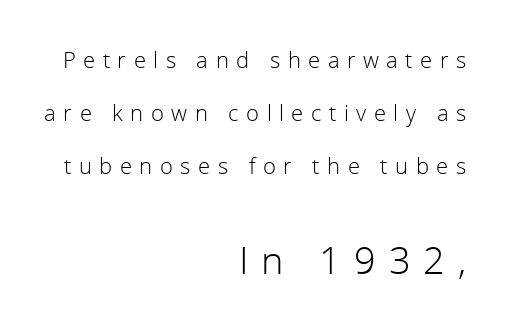
The face used here is proportionally spaced, like ordinary book or web type. Reading down the column, the eye jumps a long way to each next line. Every row of glyphs terminates at an identical x-position on the right. Is the letter spacing exaggerated? Yes — the characters are pushed far apart. Nope, not italic — everything's standing straight. Typographically, this falls in the sans-serif category.
